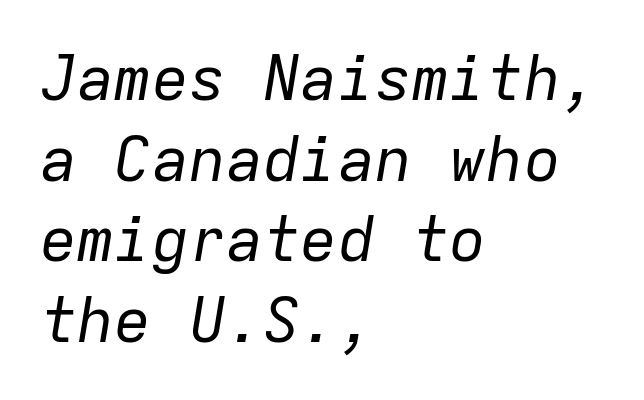
{"italic": "yes", "lean": "right", "slant_degrees": 9, "bold": "no", "weight": "regular", "width": "normal", "stroke_contrast": "low", "x_height": "medium", "monospaced": "yes", "underline": "no", "align": "left", "line_spacing": "normal", "line_spacing_ratio": 1.3, "letter_spacing": "normal", "letter_spacing_em": 0.0, "glyph_px": 62}
